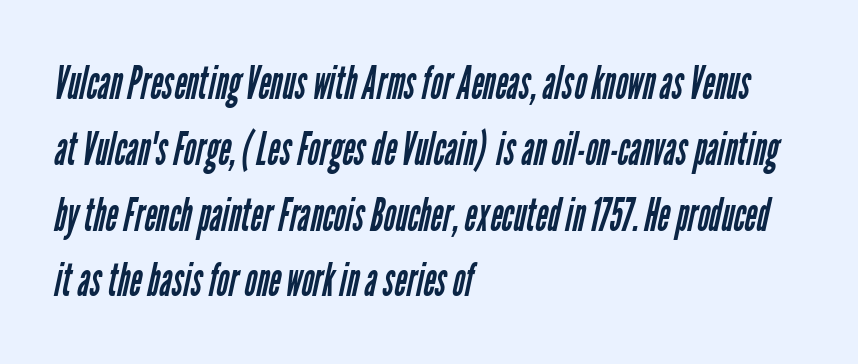
Stems and bowls with no extra thickness — not bold. Spacing verdict: proportional, widths tailored to each character. A clean baseline with only descenders dipping below it. The typeface chosen for these lines omits serifs.
